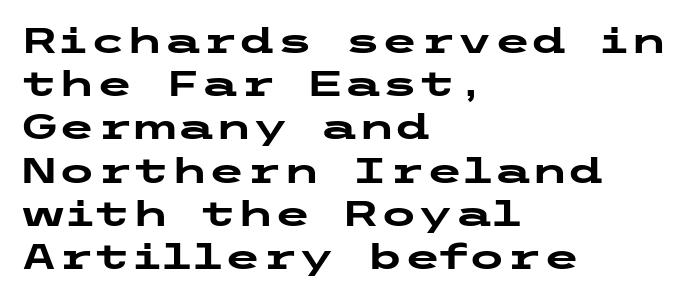
Nope, no serifs anywhere on these letters. The space beneath each line is pristine and unruled. Every letter is thick-stroked: bold, no question. Do the letters lean? They stand straight.
